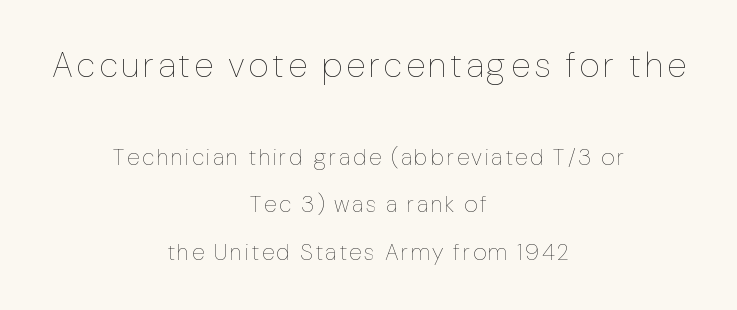
{"italic": "no", "bold": "no", "weight": "thin", "width": "normal", "stroke_contrast": "low", "x_height": "medium", "monospaced": "no", "underline": "no", "align": "center", "line_spacing": "loose", "line_spacing_ratio": 2.06, "larger_block": "first", "size_ratio": 1.52, "glyph_px": 35}
